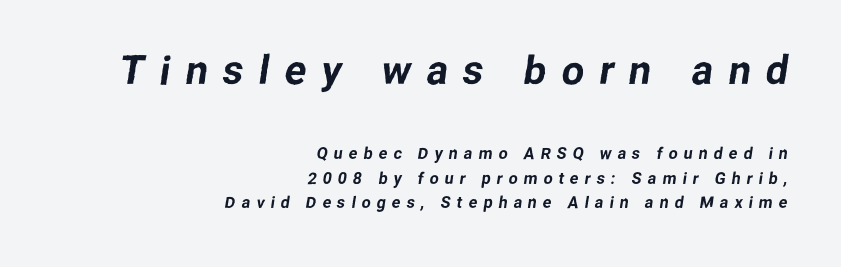
Here the glyphs are tracked loosely, breaking word shapes into spaced letters. I'd call this a sans setting — the letters go barefoot. The rendering uses a moderate line-height, typical for paragraphs. Compare the two chunks: the upper has the greater cap height. Just letters on the line, the space beneath them empty.
